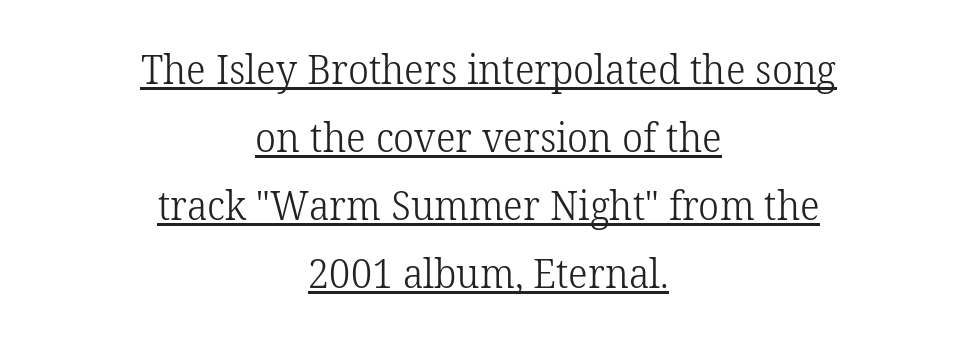
Q: Is the text bold? A: No.
Q: Is the text italic (slanted)? A: No, it is upright.
Q: Is the typeface a serif or a sans-serif typeface? A: Serif.
Q: Is the text underlined? A: Yes.
Q: How is the paragraph aligned? A: Centered.
Q: Is the spacing between letters normal or unusually wide? A: Normal.
Q: Is the spacing between lines tight, normal or loose? A: Normal.
Q: Width (condensed, normal, or wide)? A: Normal.
Q: Stroke contrast? A: Low.
Q: x-height? A: Medium.
Q: Monospaced? A: No.
